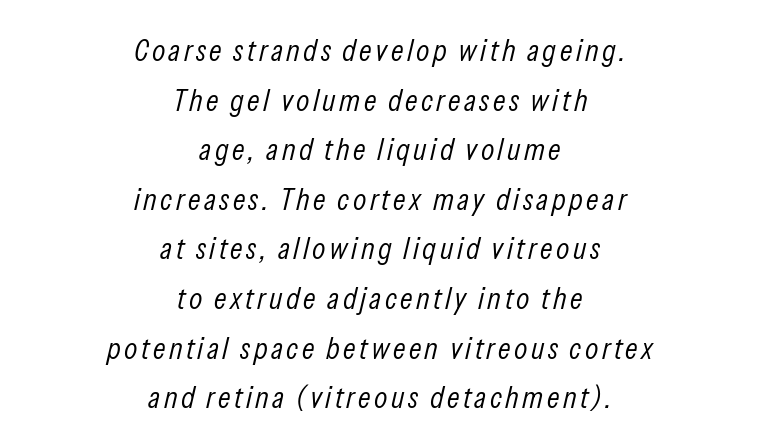
Normally led — the rows are evenly, conventionally spaced. You could not count columns in this text — the font is proportionally spaced. Stem width sits at or under what a default text font uses. The rendering positions every line midway between the sides. This is oblique type, the kind used for emphasis or titles.
